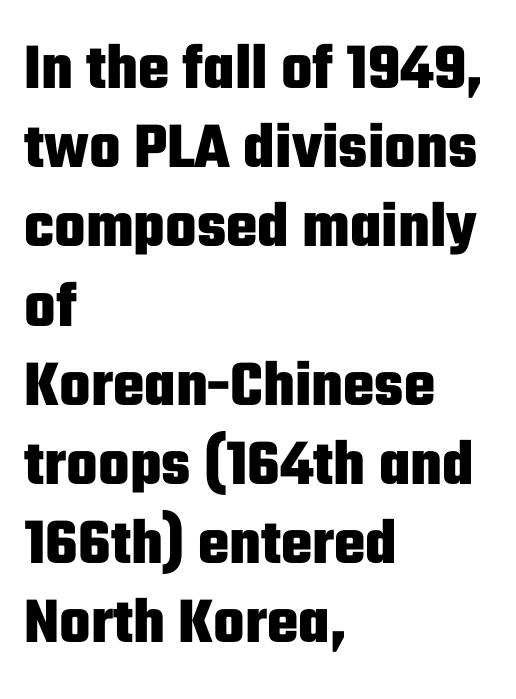
The image shows 66 px heavy, condensed sans-serif type, upright; set left-aligned, line spacing 1.2x, normal letter spacing, not underlined; low stroke contrast and a medium x-height.
